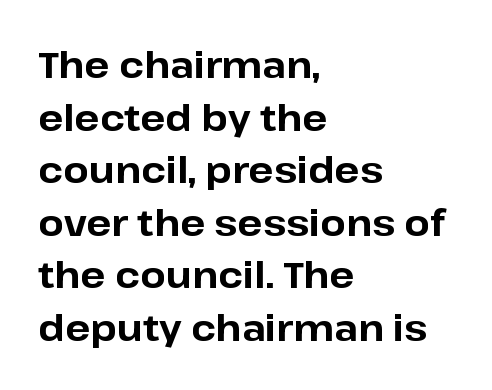
The image shows 37 px bold sans-serif type, upright; set left-aligned, normal line spacing (1.42x), normal letter spacing, not underlined; low stroke contrast and a medium x-height.
